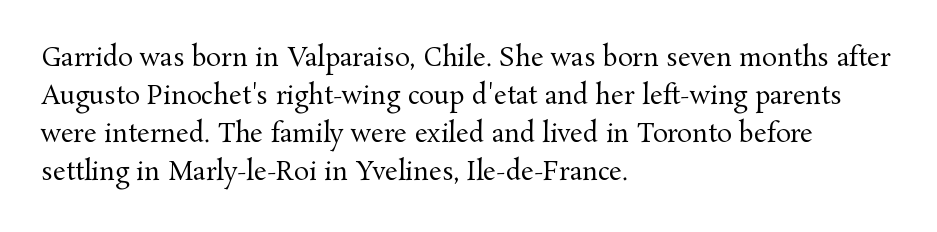
Q: Is the text bold? A: No.
Q: Is the text italic (slanted)? A: No, it is upright.
Q: Is the text underlined? A: No.
Q: How is the paragraph aligned? A: Left-aligned.
Q: Is the spacing between letters normal or unusually wide? A: Normal.
Q: Is the spacing between lines tight, normal or loose? A: Normal.
